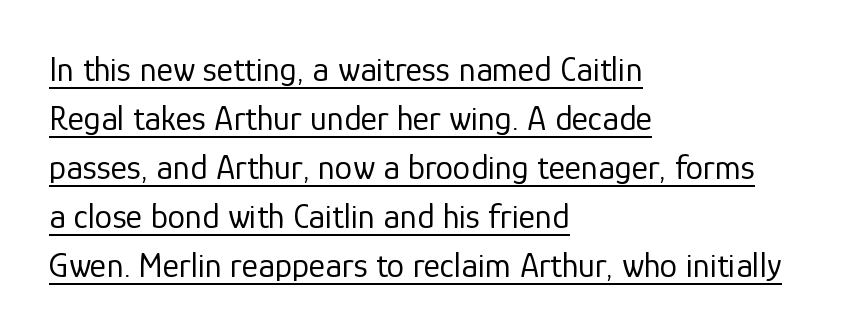
Q: Is the text bold? A: No.
Q: Is the text italic (slanted)? A: No, it is upright.
Q: Is the typeface a serif or a sans-serif typeface? A: Sans-serif.
Q: Is the text underlined? A: Yes.
Q: How is the paragraph aligned? A: Left-aligned.
Q: Is the spacing between letters normal or unusually wide? A: Normal.
Q: Is the spacing between lines tight, normal or loose? A: Normal.
Q: Width (condensed, normal, or wide)? A: Normal.
Q: Stroke contrast? A: Low.
Q: x-height? A: Medium.
Q: Monospaced? A: No.
